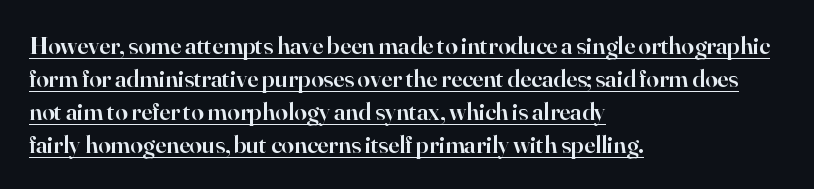
Q: Is the text bold? A: Semi-bold.
Q: Is the text italic (slanted)? A: No, it is upright.
Q: Is the text underlined? A: Yes.
Q: How is the paragraph aligned? A: Left-aligned.
Q: Is the spacing between letters normal or unusually wide? A: Normal.
Q: Is the spacing between lines tight, normal or loose? A: Normal.
